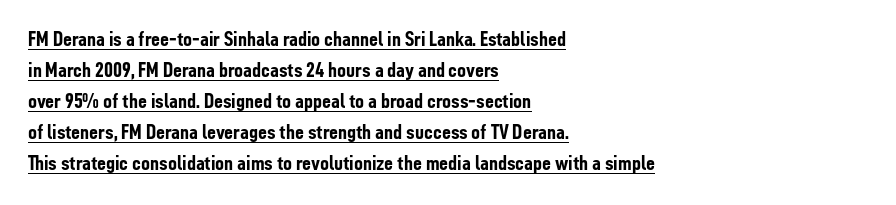
The image shows 22 px bold type, upright; set left-aligned, normal line spacing (1.41x), normal letter spacing, underlined.
